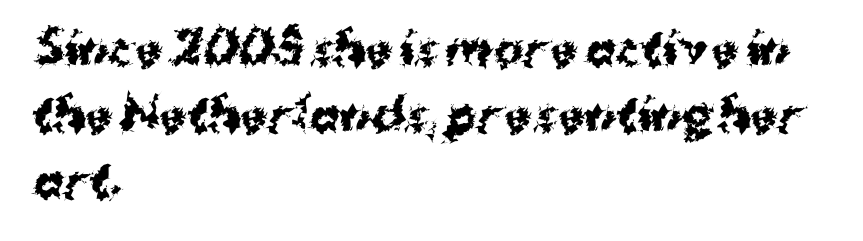
The image shows 45 px bold sans-serif type; set left-aligned, normal line spacing (1.47x), normal letter spacing, not underlined; medium stroke contrast and a medium x-height.
